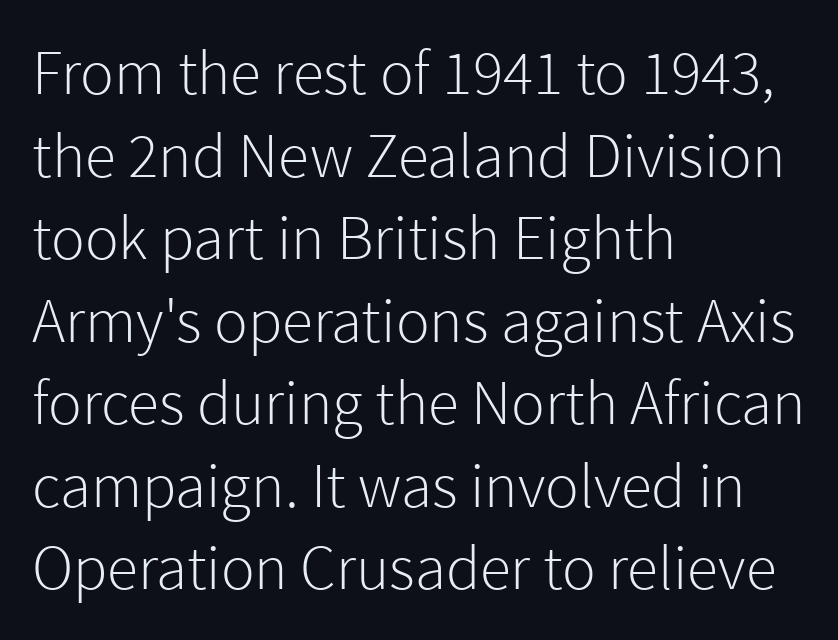
Q: Is the text bold? A: No.
Q: Is the text italic (slanted)? A: No, it is upright.
Q: Is the typeface a serif or a sans-serif typeface? A: Sans-serif.
Q: Is the text underlined? A: No.
Q: How is the paragraph aligned? A: Left-aligned.
Q: Is the spacing between letters normal or unusually wide? A: Normal.
Q: Is the spacing between lines tight, normal or loose? A: Normal.
Q: Width (condensed, normal, or wide)? A: Normal.
Q: x-height? A: Medium.
Q: Monospaced? A: No.
